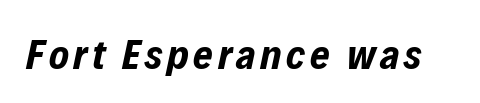
The zone under the glyphs is completely vacant. Character widths vary here, with narrow letters taking less room than wide ones. This sample uses an oblique cut, with every glyph tilted off the vertical. The strokes are fattened all the way to bold.
